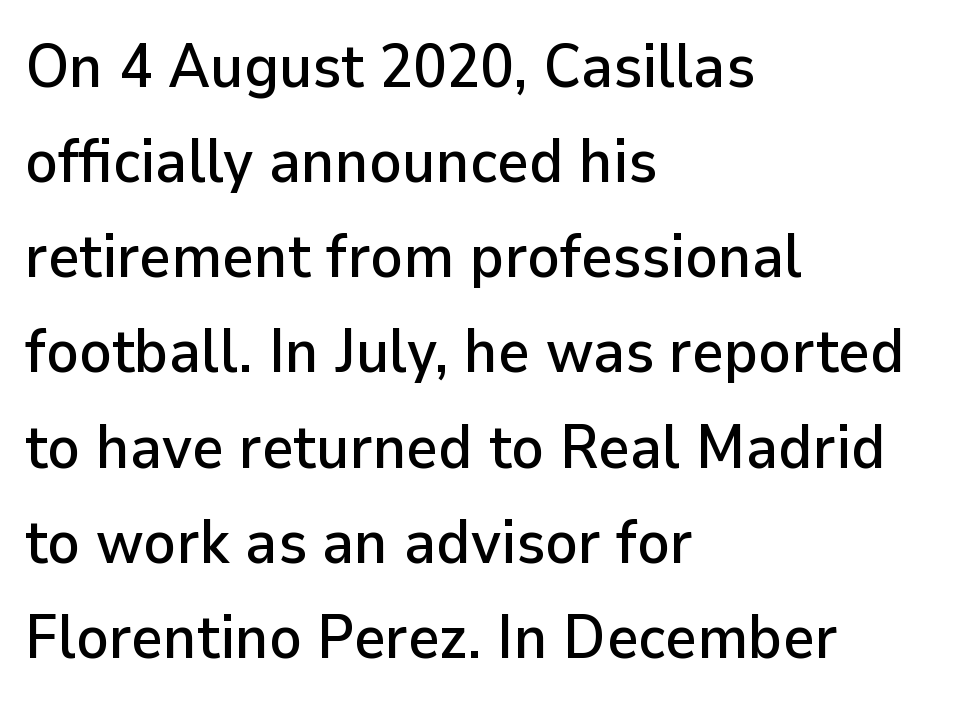
Glance below the letters and you will spot only blank space. The letters advance in unequal steps, a hallmark of proportional type. Regarding leading, the lines here are spaced in the standard way. This rendering uses left alignment, leaving the right contour irregular.
